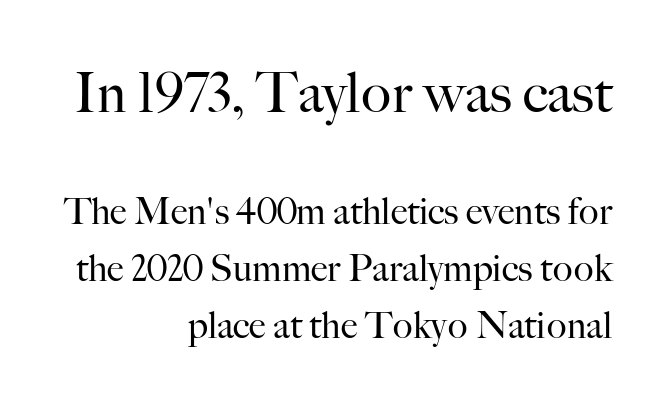
{"serif": "yes", "italic": "no", "bold": "no", "weight": "regular", "width": "normal", "stroke_contrast": "high", "x_height": "small", "monospaced": "no", "underline": "no", "align": "right", "line_spacing": "normal", "line_spacing_ratio": 1.54, "letter_spacing": "normal", "letter_spacing_em": 0.0, "larger_block": "first", "size_ratio": 1.51, "glyph_px": 56}
